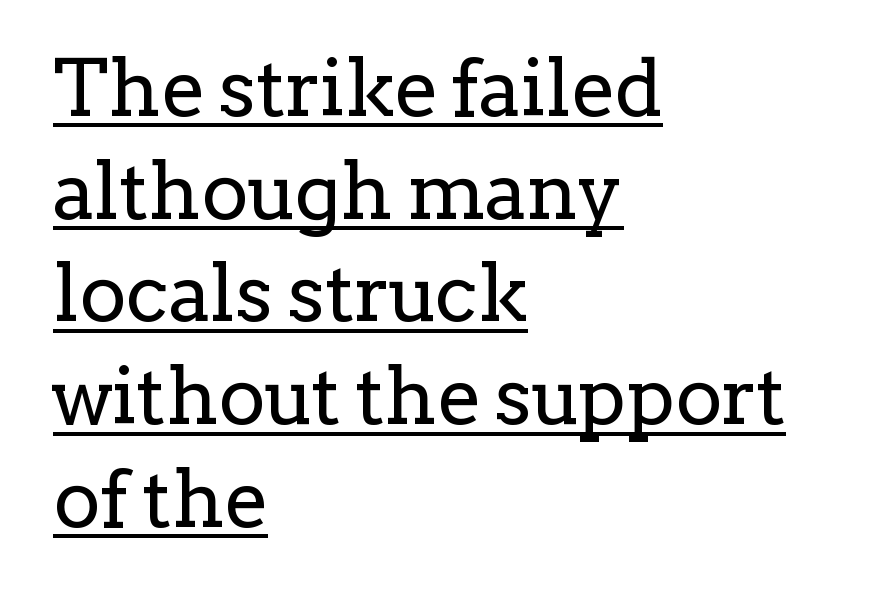
The image shows 79 px regular-weight serif type, upright; set left-aligned, normal line spacing (1.3x), normal letter spacing, underlined; low stroke contrast and a medium x-height.
